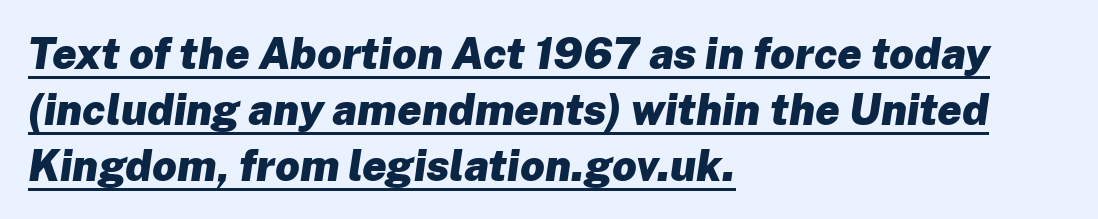
Q: Is the text bold? A: Yes.
Q: Is the text italic (slanted)? A: Yes, it leans right by about 8 degrees.
Q: Is the text underlined? A: Yes.
Q: How is the paragraph aligned? A: Left-aligned.
Q: Is the spacing between letters normal or unusually wide? A: Normal.
Q: Is the spacing between lines tight, normal or loose? A: Normal.
Q: Width (condensed, normal, or wide)? A: Normal.
Q: Stroke contrast? A: Low.
Q: x-height? A: Medium.
Q: Monospaced? A: No.
